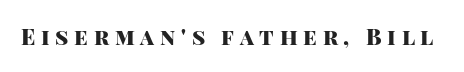
Letters rest on an invisible, unmarked baseline. Tracking here is generous; glyphs stand well apart from one another. When letters stand straight like this, we call the style roman or upright. A full-strength bold gives these letters their thick strokes.
